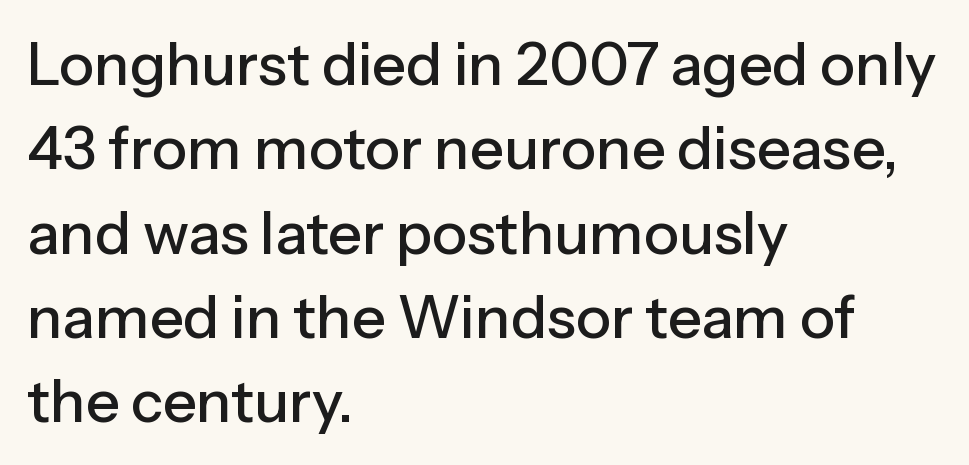
Left-aligned paragraph, ragged on the right. A normal amount of white space separates one row of letters from the next. These lines are rendered in a variable-pitch font. The face used here is rendered with its standard letterfit. Unmarked baselines from the first word to the last.
